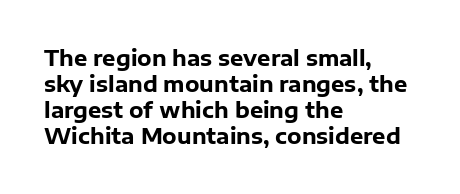
The strokes are fattened all the way to bold. Visually the block forms a straight wall on the left and a jagged coastline on the right. A typesetter would mark this as roman, not italic. The words here are not underlined.
